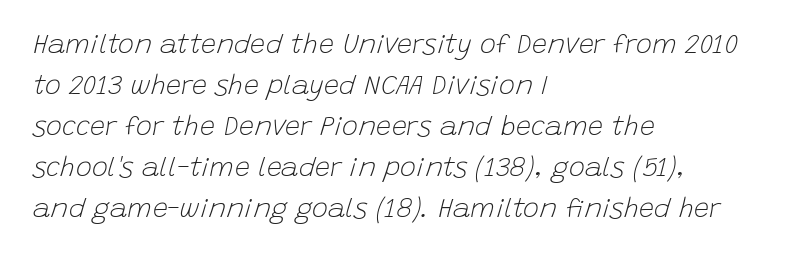
Each line starts at the same left margin while the right side varies. Whoever set this chose a conventional vertical rhythm. Counters stay open thanks to moderate or lighter strokes. The foot of each line stays bare and open. The axis of the letterforms is tilted away from vertical.
